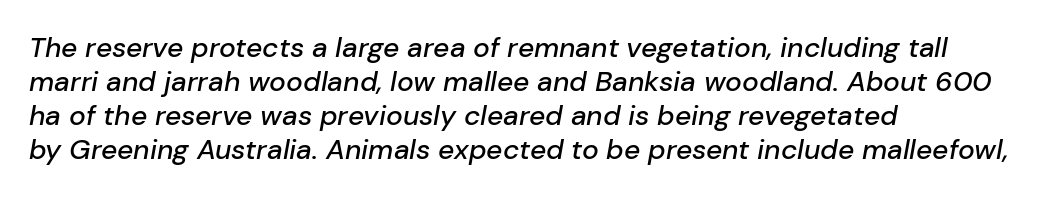
{"italic": "yes", "lean": "right", "slant_degrees": 10, "width": "normal", "stroke_contrast": "low", "x_height": "medium", "monospaced": "no", "underline": "no", "align": "left", "line_spacing_ratio": 1.21, "letter_spacing": "normal", "letter_spacing_em": 0.0, "glyph_px": 28}
